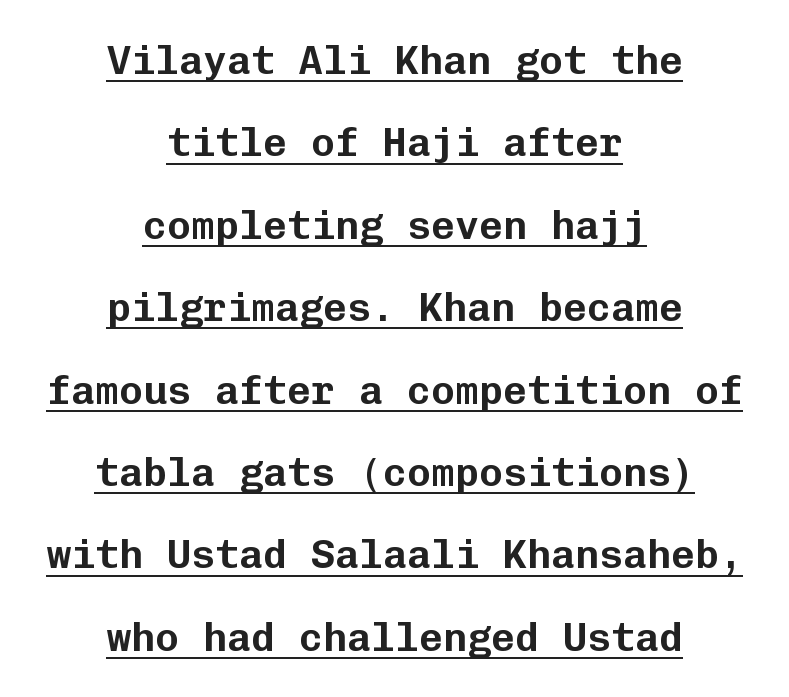
{"serif": "no", "italic": "no", "width": "normal", "stroke_contrast": "low", "x_height": "medium", "monospaced": "yes", "underline": "yes", "align": "center", "line_spacing": "loose", "line_spacing_ratio": 2.06, "letter_spacing": "normal", "letter_spacing_em": 0.0, "glyph_px": 40}
